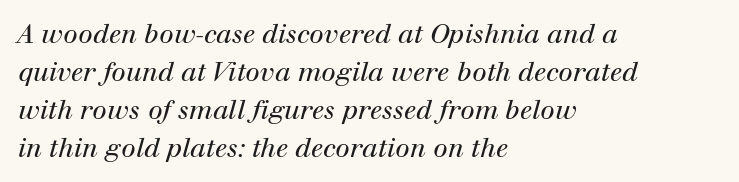
Q: Is the text bold? A: No.
Q: Is the text italic (slanted)? A: Yes, it leans right by about 12 degrees.
Q: Is the text underlined? A: No.
Q: How is the paragraph aligned? A: Left-aligned.
Q: Is the spacing between letters normal or unusually wide? A: Normal.
Q: Is the spacing between lines tight, normal or loose? A: Normal.
